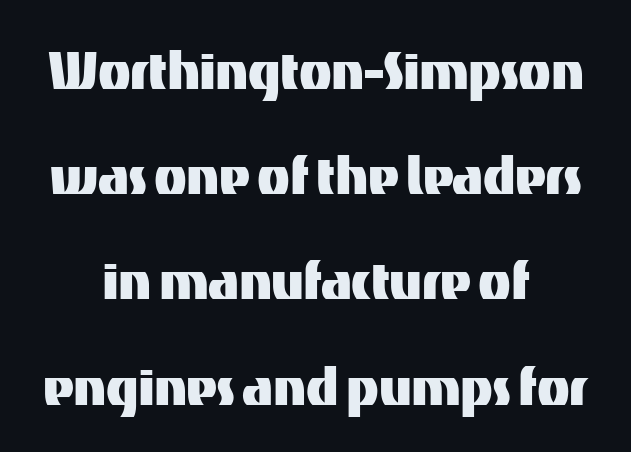
{"serif": "no", "italic": "no", "width": "normal", "stroke_contrast": "medium", "x_height": "medium", "monospaced": "no", "underline": "no", "align": "center", "line_spacing": "normal", "line_spacing_ratio": 1.57, "letter_spacing": "normal", "letter_spacing_em": 0.0, "glyph_px": 67}
